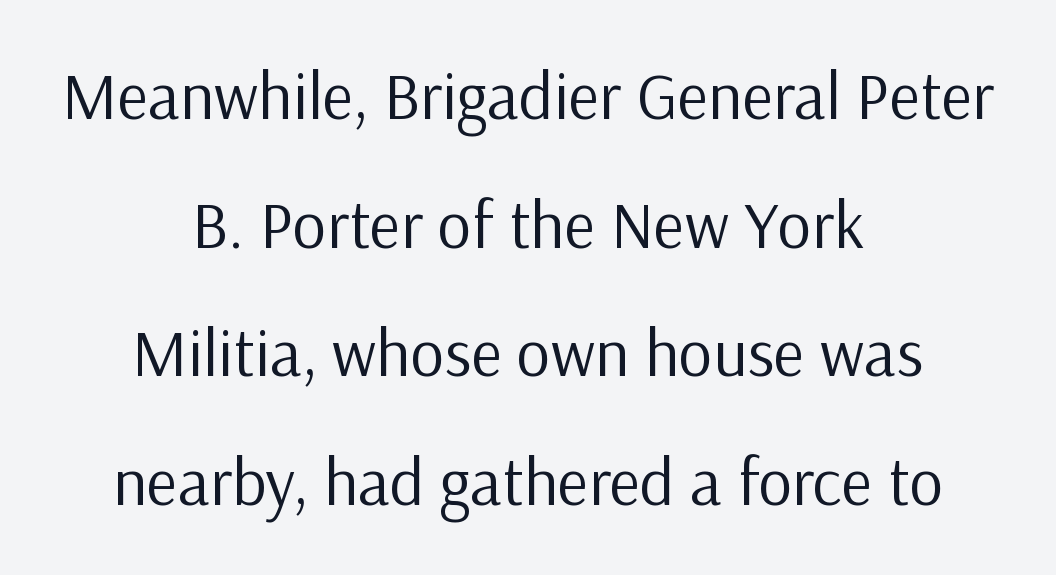
{"serif": "no", "italic": "no", "bold": "no", "weight": "regular", "width": "normal", "stroke_contrast": "low", "x_height": "medium", "monospaced": "no", "underline": "no", "align": "center", "line_spacing": "loose", "line_spacing_ratio": 1.92, "letter_spacing": "normal", "letter_spacing_em": 0.0, "glyph_px": 67}
